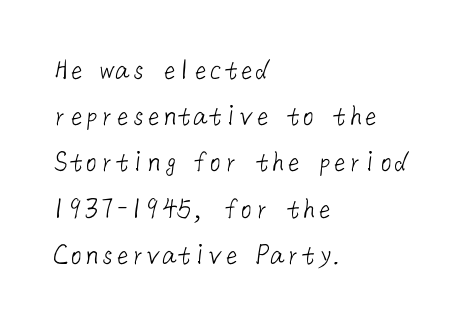
The image shows 31 px light sans-serif type; set left-aligned, normal line spacing (1.49x), normal letter spacing, not underlined; low stroke contrast and a medium x-height.
